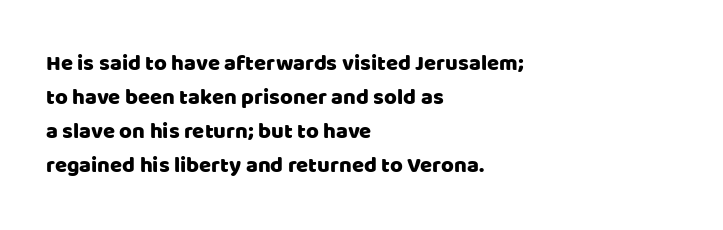
Students, observe: this is what conventionally led text looks like. This sample uses an upright cut, with every glyph sitting square on the baseline. A clean baseline with only descenders dipping below it. Each word holds together tightly as a unit, with standard inter-letter gaps.
